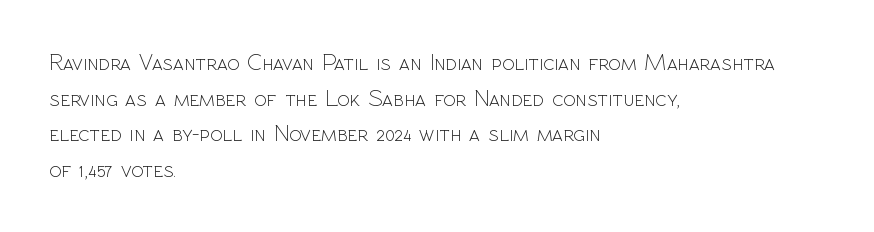
{"italic": "no", "bold": "no", "underline": "no", "align": "left", "line_spacing": "normal", "line_spacing_ratio": 1.55, "letter_spacing": "normal", "letter_spacing_em": 0.0, "glyph_px": 23}
